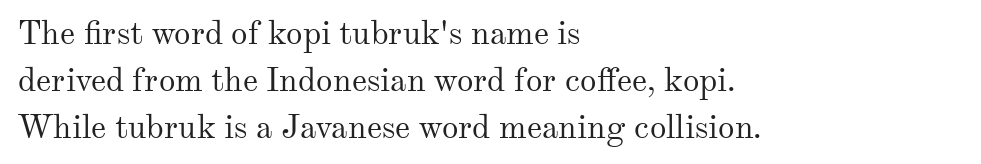
{"serif": "yes", "italic": "no", "bold": "no", "weight": "regular", "width": "normal", "stroke_contrast": "medium", "x_height": "small", "monospaced": "no", "underline": "no", "align": "left", "line_spacing": "normal", "line_spacing_ratio": 1.42, "letter_spacing": "normal", "letter_spacing_em": 0.0, "glyph_px": 33}
